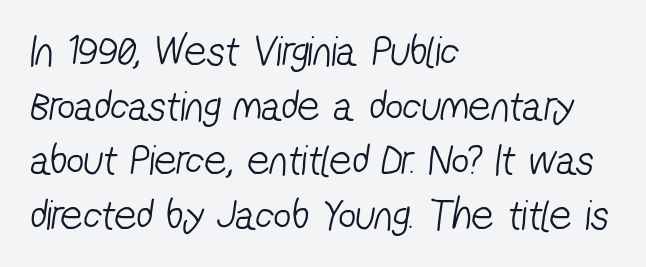
This sample is left-justified, so line endings fall wherever the words run out. This sample uses plain, unmodified letter spacing. No feet cap the strokes, marking this as sans-serif type. Each letter keeps its own natural width here, so spacing adapts to shape. This is not heavy type; no bold has been used. Beneath every word, the page is bare.
